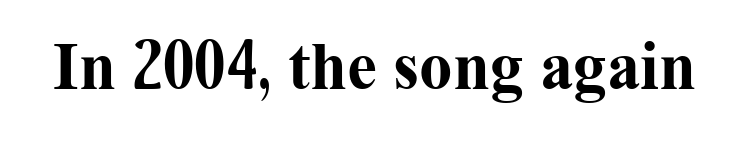
{"serif": "yes", "italic": "no", "bold": "yes", "weight": "bold", "width": "normal", "stroke_contrast": "medium", "x_height": "medium", "monospaced": "no", "underline": "no", "letter_spacing": "normal", "letter_spacing_em": 0.0, "glyph_px": 67}
